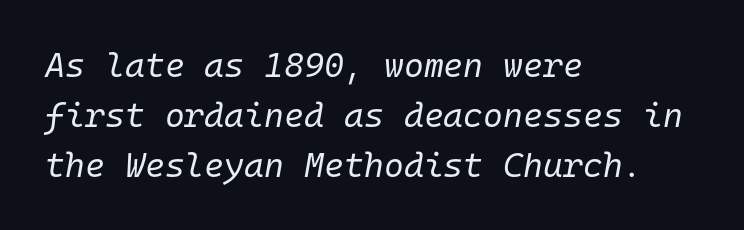
Q: Is the text bold? A: No.
Q: Is the text italic (slanted)? A: Yes, it leans right by about 10 degrees.
Q: Is the text underlined? A: No.
Q: How is the paragraph aligned? A: Left-aligned.
Q: Is the spacing between letters normal or unusually wide? A: Normal.
Q: Is the spacing between lines tight, normal or loose? A: Normal.
Q: Width (condensed, normal, or wide)? A: Normal.
Q: Stroke contrast? A: Low.
Q: x-height? A: Medium.
Q: Monospaced? A: Yes.
